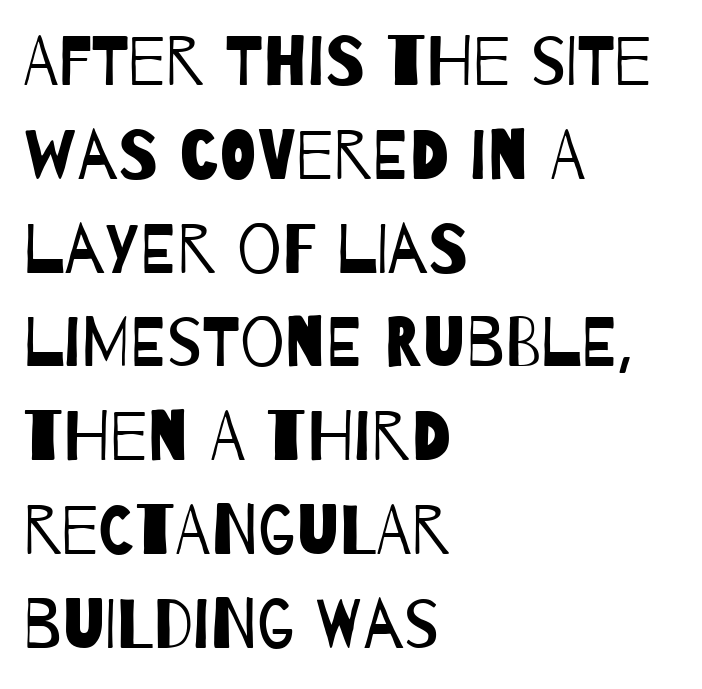
Q: Is the text bold? A: No.
Q: Is the typeface a serif or a sans-serif typeface? A: Sans-serif.
Q: Is the text underlined? A: No.
Q: How is the paragraph aligned? A: Left-aligned.
Q: Is the spacing between letters normal or unusually wide? A: Normal.
Q: Is the spacing between lines tight, normal or loose? A: Normal.
Q: Width (condensed, normal, or wide)? A: Condensed.
Q: Stroke contrast? A: Low.
Q: x-height? A: Large.
Q: Monospaced? A: No.
